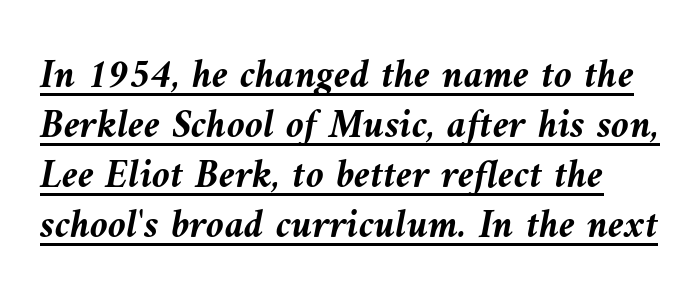
The image shows 41 px semibold type, italic (leaning left); set line spacing 1.22x, normal letter spacing, underlined; medium stroke contrast and a medium x-height.
